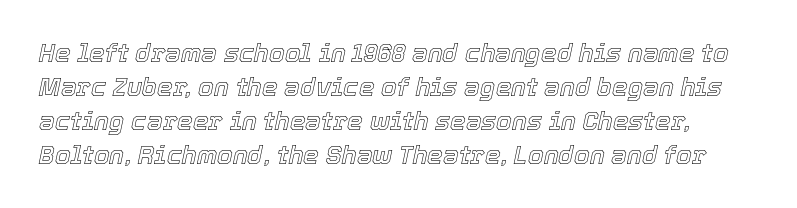
The area under the type is left untouched. Notice how descenders clear the ascenders below comfortably — that's standard leading. Designer's note — italics engaged. Does extra space separate the letters? No, they use regular spacing.
